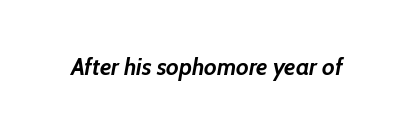
Q: Is the text bold? A: Yes.
Q: Is the text italic (slanted)? A: Yes, it leans right by about 10 degrees.
Q: Is the text underlined? A: No.
Q: Is the spacing between letters normal or unusually wide? A: Normal.
